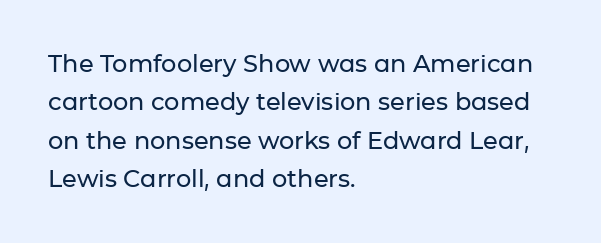
Q: Is the text italic (slanted)? A: No, it is upright.
Q: Is the text underlined? A: No.
Q: How is the paragraph aligned? A: Left-aligned.
Q: Is the spacing between letters normal or unusually wide? A: Normal.
Q: Is the spacing between lines tight, normal or loose? A: Normal.
